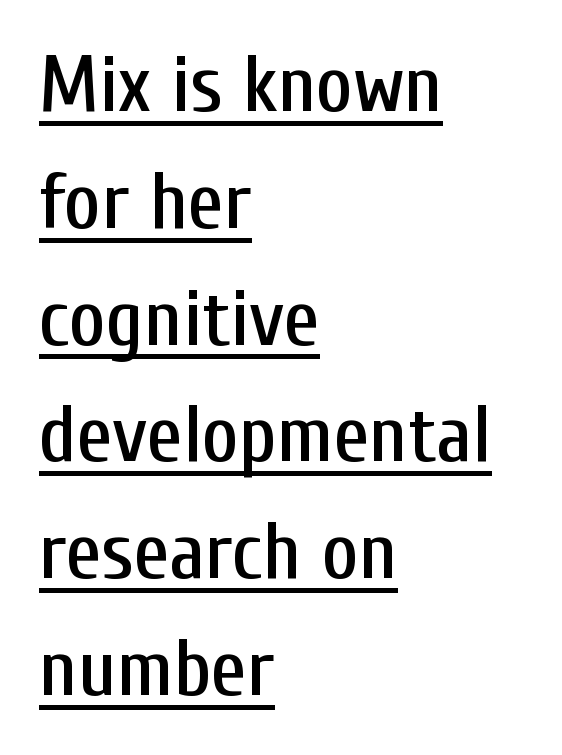
Standard letterfit; no display-style spreading of the glyphs. In terms of posture, this sample is upright. A typesetter would label this face a sans. Note the varied advance widths — an 'i' is clearly narrower than an 'm'. The line-height multiplier appears to be the usual default. A classic flush-left, rag-right setting is used for this passage.
